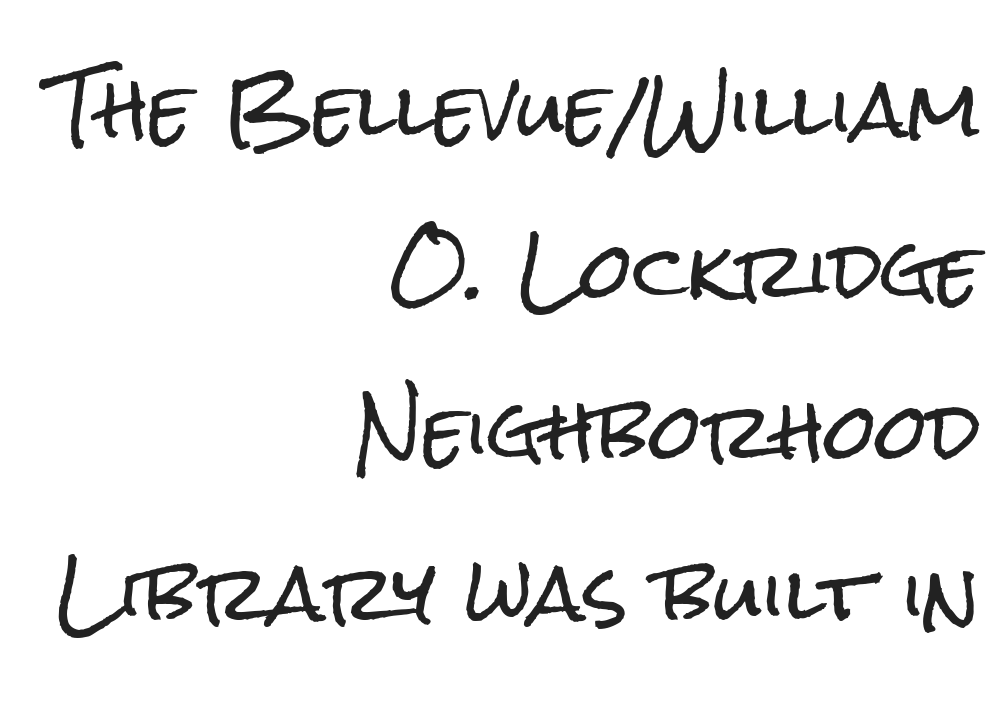
The letters carry no serifs — their stems end cleanly without finishing strokes. The typography opts for an upright posture over an oblique one. These lines stand farther apart than default settings would place them. Does the copy run flush right? Yes — the right margin is perfectly even. Spacing verdict: proportional, widths tailored to each character. A typesetter would call this zero additional tracking.
